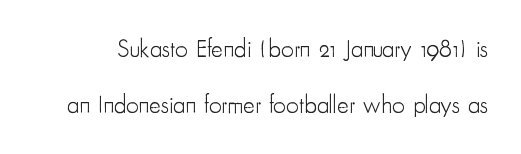
{"italic": "no", "bold": "no", "underline": "no", "line_spacing": "loose", "line_spacing_ratio": 2.25, "letter_spacing": "normal", "letter_spacing_em": 0.0, "glyph_px": 25}
